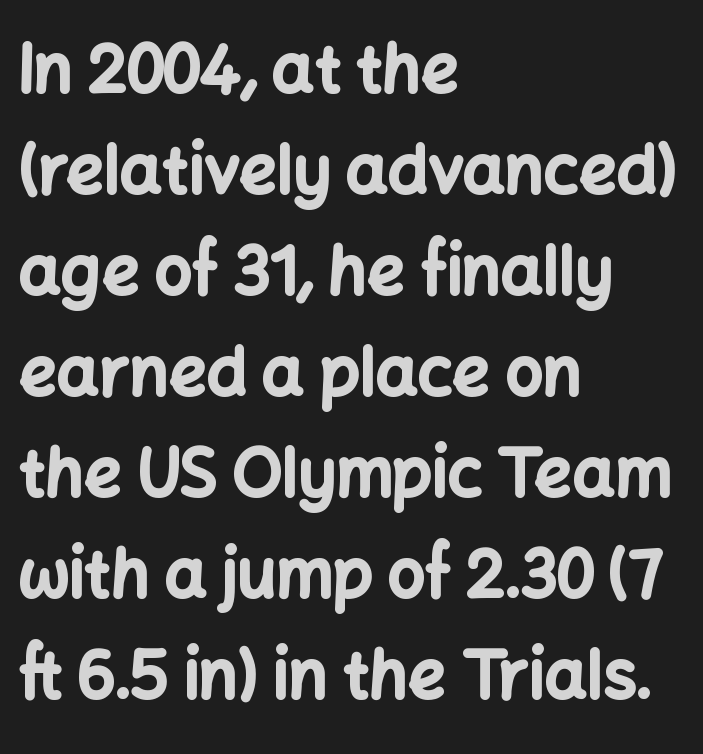
The image shows 66 px bold sans-serif type, upright; set left-aligned, normal line spacing (1.53x), normal letter spacing, not underlined; low stroke contrast and a medium x-height.
